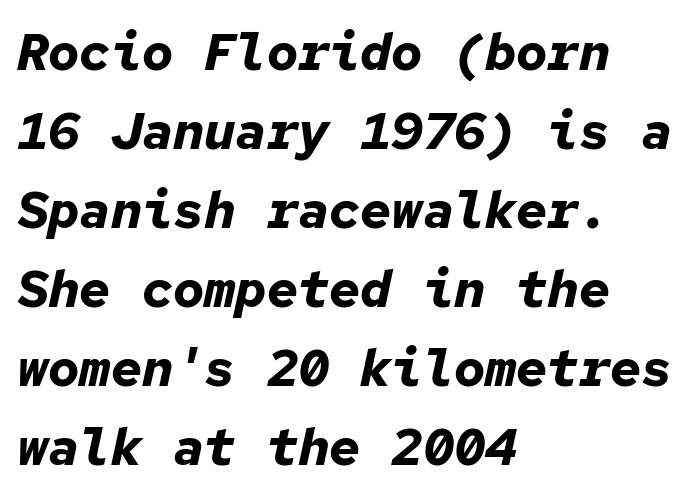
The image shows 52 px bold type, italic (leaning right), monospaced; set left-aligned, normal line spacing (1.52x), normal letter spacing, not underlined; low stroke contrast and a medium x-height.
